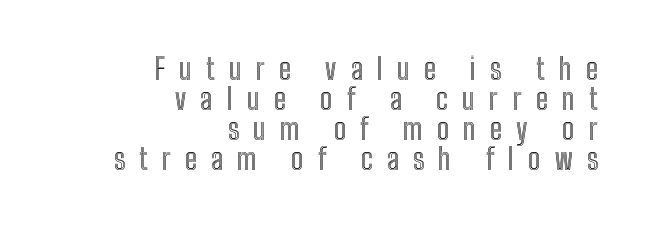
Q: Is the text italic (slanted)? A: No, it is upright.
Q: Is the text underlined? A: No.
Q: How is the paragraph aligned? A: Right-aligned.
Q: Is the spacing between letters normal or unusually wide? A: Unusually wide.
Q: Is the spacing between lines tight, normal or loose? A: Tight.
Q: Width (condensed, normal, or wide)? A: Condensed.
Q: x-height? A: Medium.
Q: Monospaced? A: No.
